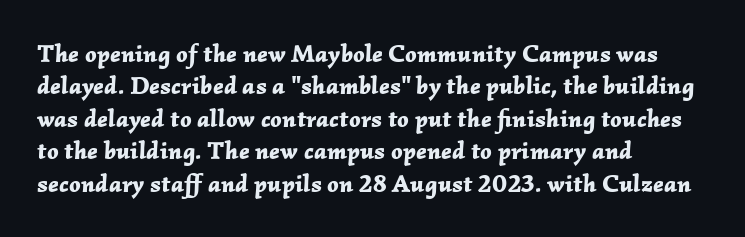
Q: Is the text bold? A: Yes.
Q: Is the text italic (slanted)? A: Yes, it leans right by about 2 degrees.
Q: Is the text underlined? A: No.
Q: How is the paragraph aligned? A: Left-aligned.
Q: Is the spacing between letters normal or unusually wide? A: Normal.
Q: Is the spacing between lines tight, normal or loose? A: Normal.
